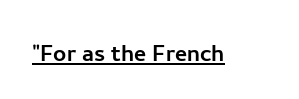
{"serif": "no", "italic": "no", "width": "normal", "stroke_contrast": "low", "x_height": "medium", "monospaced": "no", "underline": "yes", "letter_spacing": "normal", "letter_spacing_em": 0.0, "glyph_px": 29}
